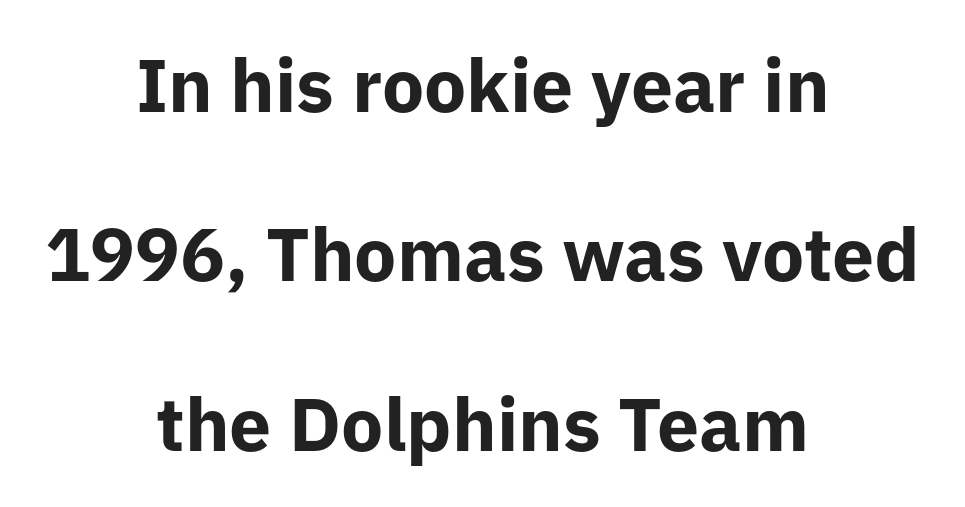
{"serif": "no", "italic": "no", "bold": "yes", "weight": "bold", "width": "normal", "stroke_contrast": "low", "x_height": "medium", "monospaced": "no", "underline": "no", "align": "center", "line_spacing": "loose", "line_spacing_ratio": 2.26, "letter_spacing": "normal", "letter_spacing_em": 0.0, "glyph_px": 75}
